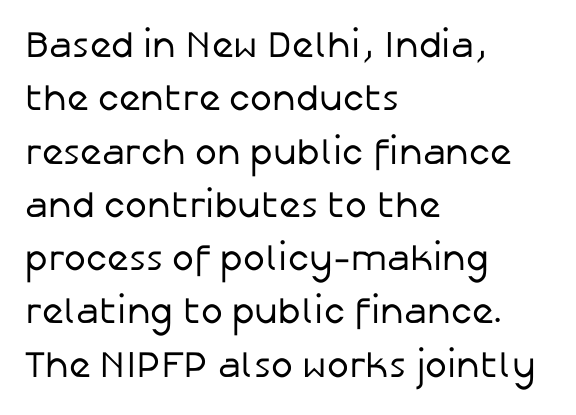
The image shows 37 px regular-weight sans-serif type, upright; set left-aligned, normal line spacing (1.44x), normal letter spacing, not underlined; low stroke contrast and a medium x-height.
